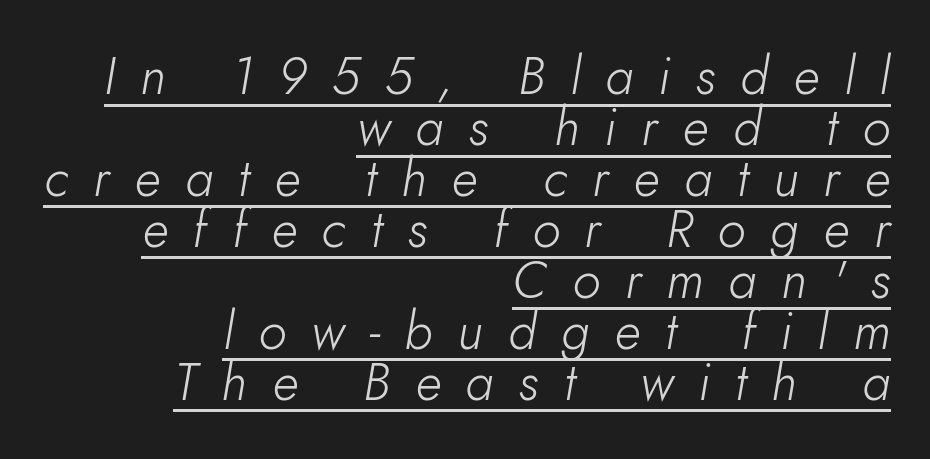
Q: Is the text bold? A: No.
Q: Is the text italic (slanted)? A: Yes, it leans right by about 10 degrees.
Q: Is the text underlined? A: Yes.
Q: How is the paragraph aligned? A: Right-aligned.
Q: Is the spacing between letters normal or unusually wide? A: Unusually wide.
Q: Is the spacing between lines tight, normal or loose? A: Tight.
Q: Width (condensed, normal, or wide)? A: Normal.
Q: Stroke contrast? A: Low.
Q: x-height? A: Small.
Q: Monospaced? A: No.
